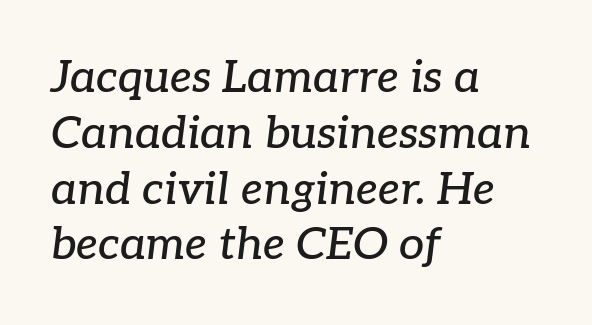
{"serif": "yes", "italic": "yes", "lean": "right", "slant_degrees": 7, "width": "normal", "stroke_contrast": "low", "x_height": "medium", "monospaced": "no", "underline": "no", "align": "left", "line_spacing_ratio": 1.24, "letter_spacing": "normal", "letter_spacing_em": 0.0, "glyph_px": 45}
